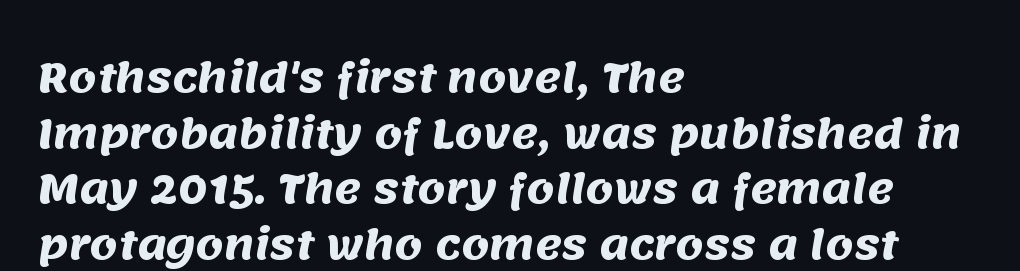
The image shows 40 px heavy sans-serif type; set left-aligned, normal line spacing (1.39x), normal letter spacing, not underlined; medium stroke contrast and a large x-height.
